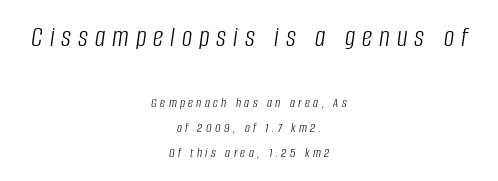
Typesetter's note — upper block bumped up in size, lower block left smaller. The setting favours the middle, as headings and verse often do. Observe the wide spacing: letters keep a clear distance from each other. Is this a fixed-width face? No — the glyphs have proportional, varying widths.
